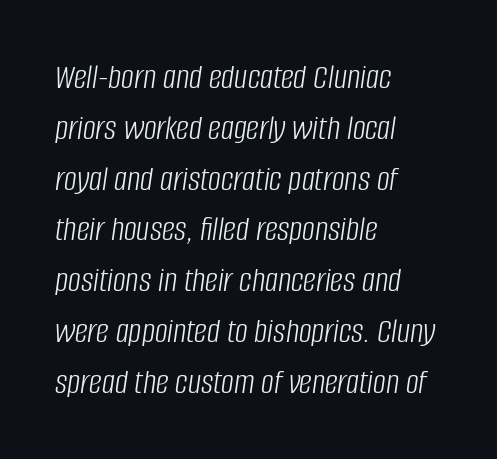
The image shows 36 px light, condensed type, italic (leaning right); set left-aligned, normal line spacing (1.41x), normal letter spacing, not underlined; low stroke contrast and a large x-height.
